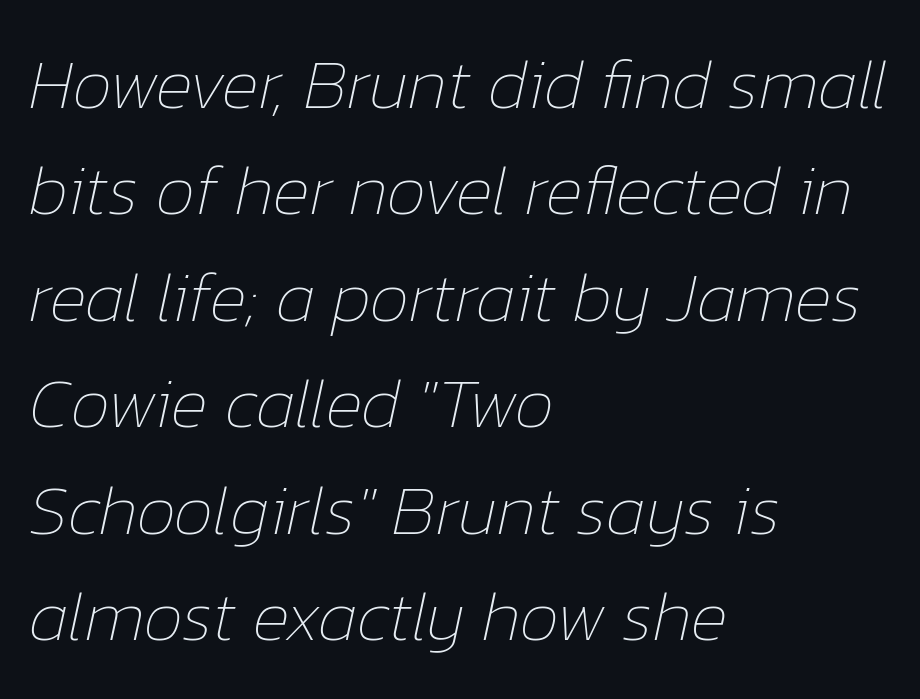
{"italic": "yes", "lean": "right", "slant_degrees": 12, "bold": "no", "weight": "thin", "width": "normal", "stroke_contrast": "low", "x_height": "medium", "monospaced": "no", "underline": "no", "align": "left", "line_spacing": "normal", "line_spacing_ratio": 1.5, "letter_spacing": "normal", "letter_spacing_em": 0.0, "glyph_px": 71}
